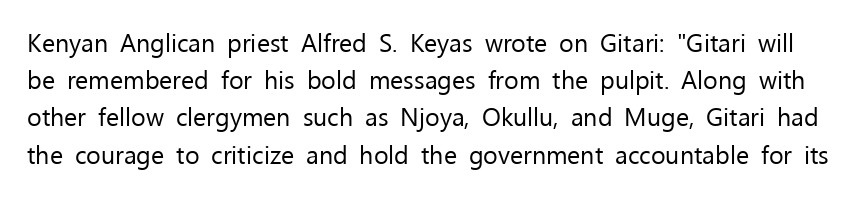
The image shows 25 px text type, upright; set normal line spacing (1.49x), normal letter spacing, not underlined.
